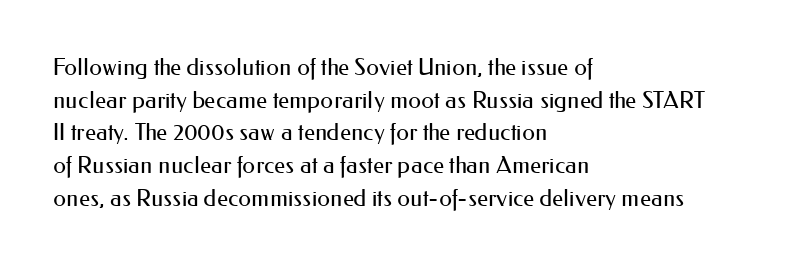
Characters follow at the spacing the type designer built in. The letterforms sit at book weight or below. Rendered with straight, roman letterforms. The rows are spaced the way most documents space them. The strip under each line holds only bare page.
